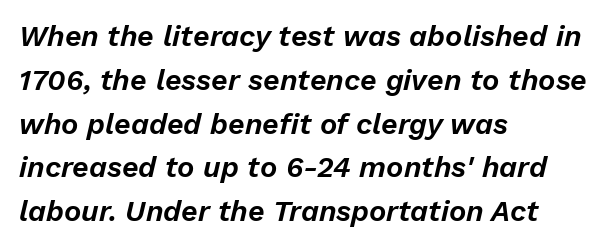
{"italic": "yes", "lean": "right", "slant_degrees": 13, "width": "normal", "stroke_contrast": "low", "x_height": "medium", "monospaced": "no", "underline": "no", "align": "left", "line_spacing": "normal", "line_spacing_ratio": 1.51, "letter_spacing": "normal", "letter_spacing_em": 0.0, "glyph_px": 29}
